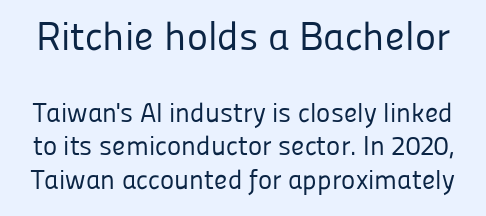
{"serif": "no", "italic": "no", "bold": "no", "weight": "regular", "width": "normal", "stroke_contrast": "low", "x_height": "medium", "monospaced": "no", "underline": "no", "line_spacing_ratio": 1.23, "letter_spacing": "normal", "letter_spacing_em": 0.0, "larger_block": "first", "size_ratio": 1.48, "glyph_px": 40}
